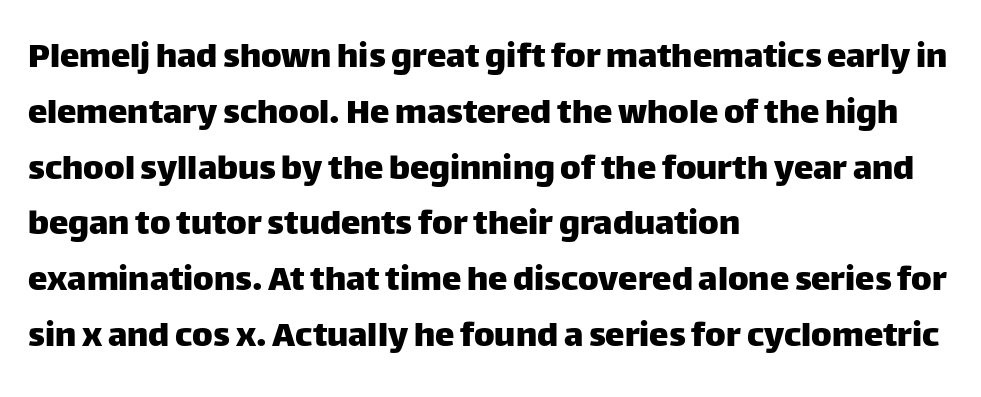
Q: Is the text italic (slanted)? A: No, it is upright.
Q: Is the typeface a serif or a sans-serif typeface? A: Sans-serif.
Q: Is the text underlined? A: No.
Q: How is the paragraph aligned? A: Left-aligned.
Q: Is the spacing between letters normal or unusually wide? A: Normal.
Q: Is the spacing between lines tight, normal or loose? A: Normal.
Q: Width (condensed, normal, or wide)? A: Normal.
Q: Stroke contrast? A: Low.
Q: x-height? A: Large.
Q: Monospaced? A: No.
